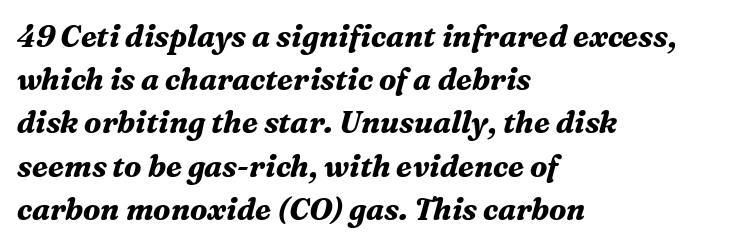
Q: Is the text bold? A: Yes.
Q: Is the text italic (slanted)? A: Yes, it leans right by about 16 degrees.
Q: Is the typeface a serif or a sans-serif typeface? A: Serif.
Q: Is the text underlined? A: No.
Q: How is the paragraph aligned? A: Left-aligned.
Q: Is the spacing between letters normal or unusually wide? A: Normal.
Q: Is the spacing between lines tight, normal or loose? A: Normal.
Q: Width (condensed, normal, or wide)? A: Normal.
Q: Stroke contrast? A: Medium.
Q: x-height? A: Medium.
Q: Monospaced? A: No.
